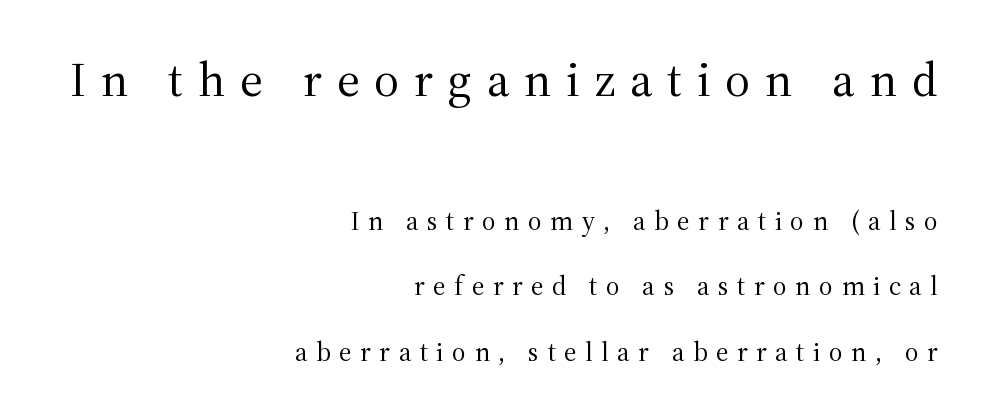
Q: Is the text bold? A: No.
Q: Is the text italic (slanted)? A: No, it is upright.
Q: Is the typeface a serif or a sans-serif typeface? A: Serif.
Q: Is the text underlined? A: No.
Q: How is the paragraph aligned? A: Right-aligned.
Q: Is the spacing between letters normal or unusually wide? A: Unusually wide.
Q: Is the spacing between lines tight, normal or loose? A: Loose.
Q: Which block of text is set in a larger size, the first (top) or the second (bottom)? A: The first (top) one.
Q: Width (condensed, normal, or wide)? A: Normal.
Q: Stroke contrast? A: Medium.
Q: x-height? A: Medium.
Q: Monospaced? A: No.
